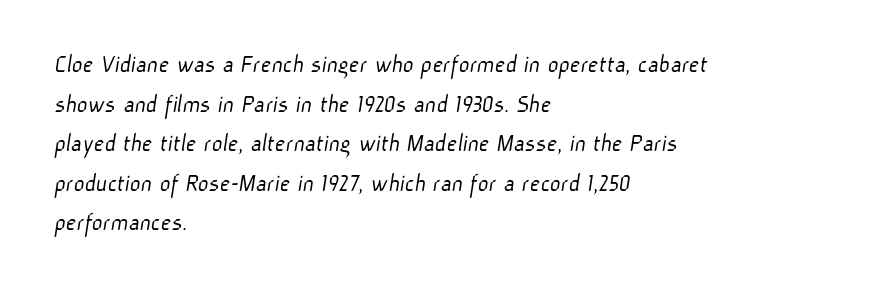
{"bold": "no", "underline": "no", "align": "left", "line_spacing": "normal", "line_spacing_ratio": 1.52, "letter_spacing": "normal", "letter_spacing_em": 0.0, "glyph_px": 26}
